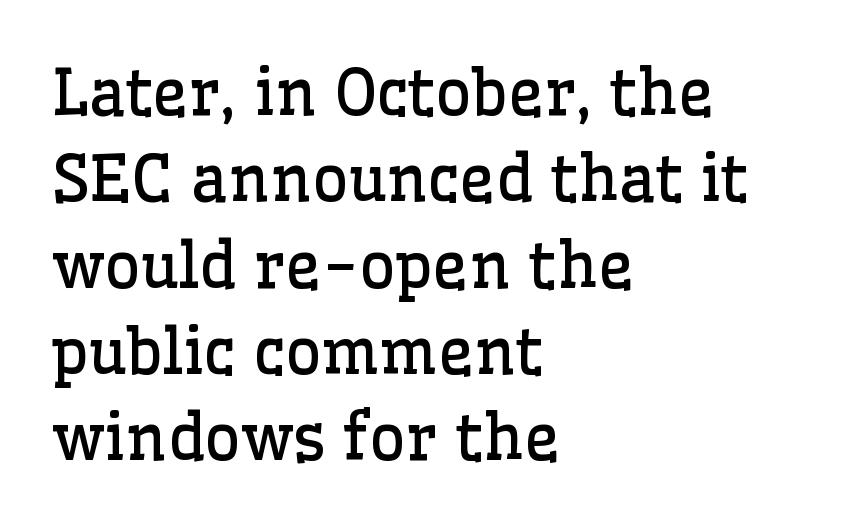
Q: Is the text bold? A: No.
Q: Is the text italic (slanted)? A: No, it is upright.
Q: Is the typeface a serif or a sans-serif typeface? A: Serif.
Q: Is the text underlined? A: No.
Q: How is the paragraph aligned? A: Left-aligned.
Q: Is the spacing between letters normal or unusually wide? A: Normal.
Q: Is the spacing between lines tight, normal or loose? A: Normal.
Q: Width (condensed, normal, or wide)? A: Normal.
Q: Stroke contrast? A: Low.
Q: x-height? A: Medium.
Q: Monospaced? A: No.
